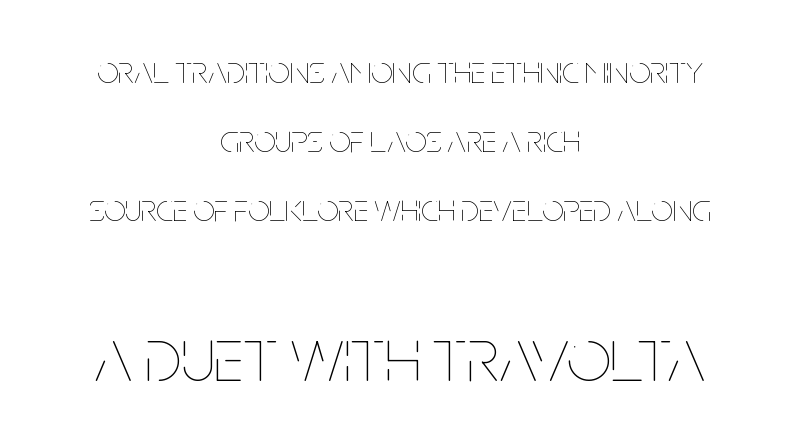
{"italic": "no", "bold": "no", "weight": "thin", "width": "condensed", "stroke_contrast": "low", "x_height": "large", "monospaced": "no", "underline": "no", "align": "center", "line_spacing_ratio": 1.82, "letter_spacing": "normal", "letter_spacing_em": 0.0, "larger_block": "second", "size_ratio": 2.03, "glyph_px": 77}
